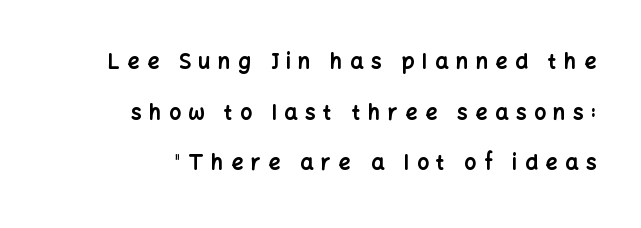
Q: Is the text bold? A: Yes.
Q: Is the text italic (slanted)? A: No, it is upright.
Q: Is the text underlined? A: No.
Q: How is the paragraph aligned? A: Right-aligned.
Q: Is the spacing between letters normal or unusually wide? A: Unusually wide.
Q: Is the spacing between lines tight, normal or loose? A: Loose.
